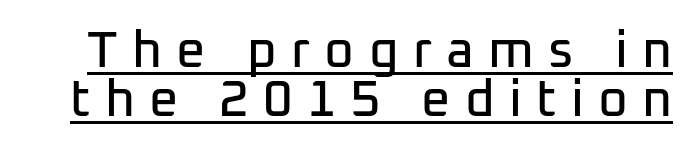
The image shows 51 px sans-serif type, upright; set tight line spacing (0.96x), unusually wide letter spacing (+0.28 em), underlined; low stroke contrast and a medium x-height.
